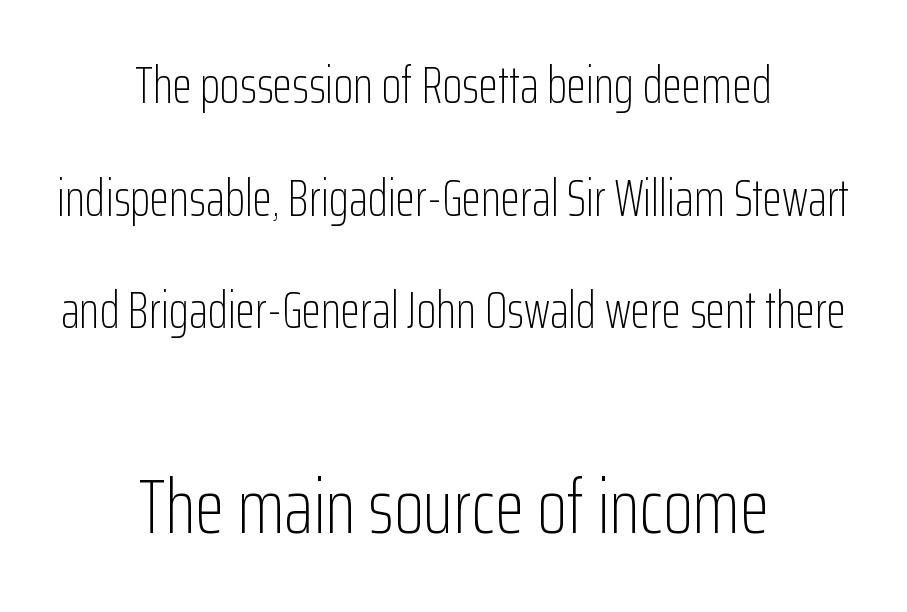
The image shows 77 px light, condensed sans-serif type, upright; set centered, loose line spacing (2.21x), normal letter spacing, not underlined; the second (bottom) block is 1.51x larger; low stroke contrast and a medium x-height.
